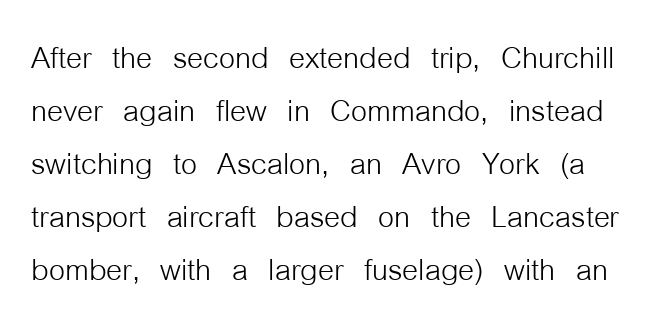
Note: no serifs on the glyphs. Tracking here is standard; glyphs follow each other at the usual distance. No letter is thick-stroked: the sample isn't bold. Looks like regular typesetting: each glyph gets only the width it needs.
